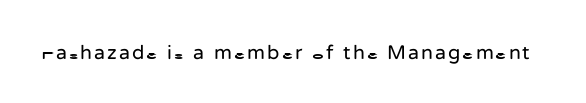
The image shows 20 px text type, upright; set not underlined.
